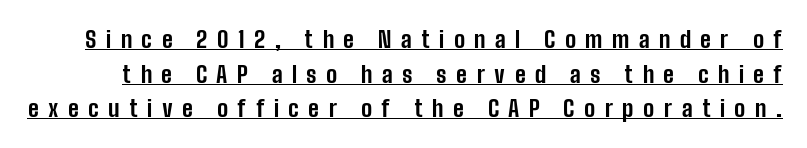
Q: Is the text bold? A: Yes.
Q: Is the text italic (slanted)? A: No, it is upright.
Q: Is the text underlined? A: Yes.
Q: Is the spacing between letters normal or unusually wide? A: Unusually wide.
Q: Is the spacing between lines tight, normal or loose? A: Normal.
